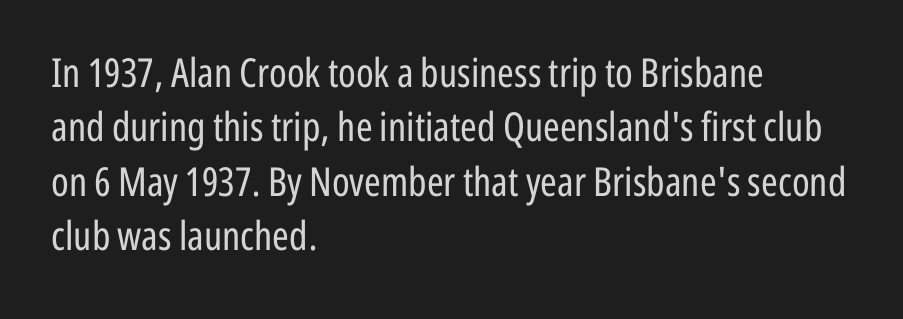
The image shows 40 px regular-weight, condensed sans-serif type, upright; set left-aligned, normal line spacing (1.36x), normal letter spacing, not underlined; low stroke contrast and a medium x-height.
